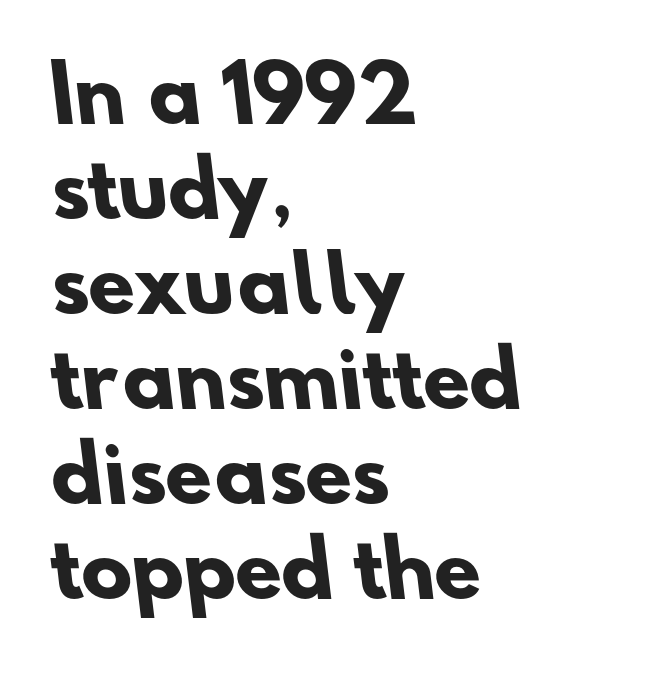
Looks like regular typesetting: each glyph gets only the width it needs. Leftover space on each line is placed entirely after the last word. The specimen omits any rule beneath the text block's lines. These lines carry a lot of weight — the face is fully bold. Leading: standard. Tracking here is standard; glyphs follow each other at the usual distance.
